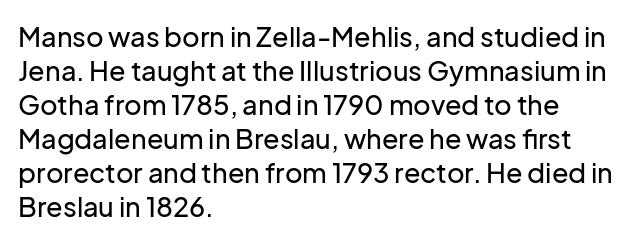
{"italic": "no", "underline": "no", "align": "left", "line_spacing": "normal", "line_spacing_ratio": 1.26, "letter_spacing": "normal", "letter_spacing_em": 0.0, "glyph_px": 27}
